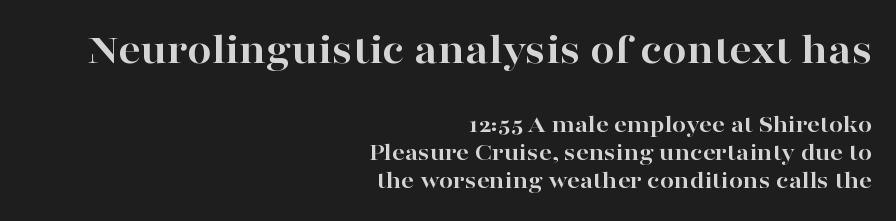
Q: Is the text bold? A: Yes.
Q: Is the text italic (slanted)? A: No, it is upright.
Q: Is the typeface a serif or a sans-serif typeface? A: Serif.
Q: Is the text underlined? A: No.
Q: How is the paragraph aligned? A: Right-aligned.
Q: Is the spacing between letters normal or unusually wide? A: Normal.
Q: Is the spacing between lines tight, normal or loose? A: Tight.
Q: Which block of text is set in a larger size, the first (top) or the second (bottom)? A: The first (top) one.
Q: Width (condensed, normal, or wide)? A: Wide.
Q: Stroke contrast? A: High.
Q: x-height? A: Medium.
Q: Monospaced? A: No.
